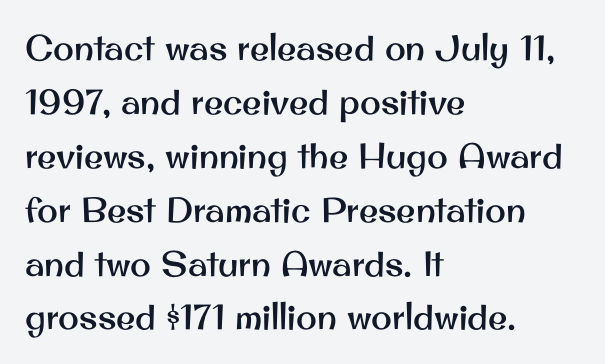
Q: Is the text italic (slanted)? A: No, it is upright.
Q: Is the typeface a serif or a sans-serif typeface? A: Sans-serif.
Q: Is the text underlined? A: No.
Q: How is the paragraph aligned? A: Left-aligned.
Q: Is the spacing between letters normal or unusually wide? A: Normal.
Q: Is the spacing between lines tight, normal or loose? A: Normal.
Q: Width (condensed, normal, or wide)? A: Normal.
Q: Stroke contrast? A: Medium.
Q: x-height? A: Small.
Q: Monospaced? A: No.
